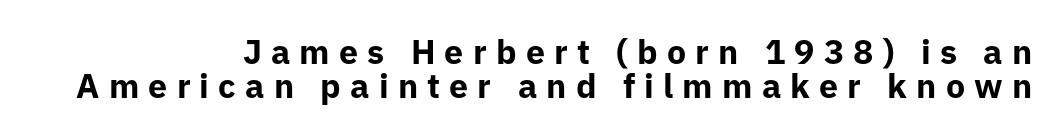
Q: Is the text bold? A: Yes.
Q: Is the text italic (slanted)? A: No, it is upright.
Q: Is the typeface a serif or a sans-serif typeface? A: Sans-serif.
Q: Is the text underlined? A: No.
Q: How is the paragraph aligned? A: Right-aligned.
Q: Is the spacing between letters normal or unusually wide? A: Unusually wide.
Q: Is the spacing between lines tight, normal or loose? A: Tight.
Q: Width (condensed, normal, or wide)? A: Normal.
Q: Stroke contrast? A: Low.
Q: x-height? A: Medium.
Q: Monospaced? A: No.
